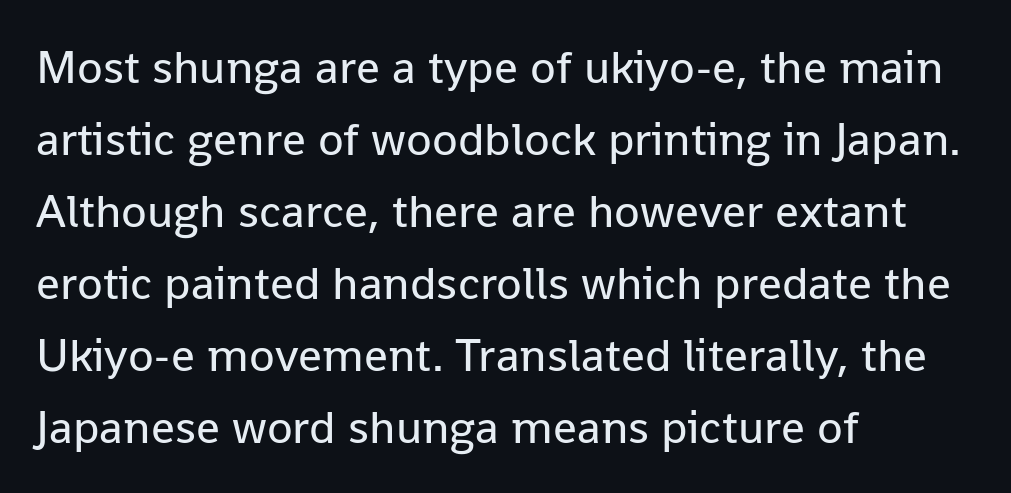
The image shows 47 px regular-weight sans-serif type, upright; set left-aligned, normal line spacing (1.53x), normal letter spacing, not underlined; low stroke contrast and a medium x-height.
